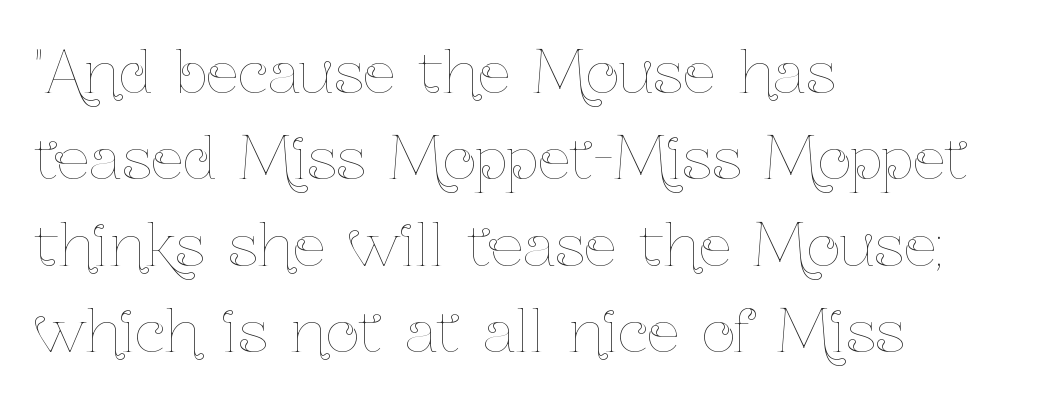
{"italic": "no", "bold": "no", "weight": "thin", "width": "condensed", "stroke_contrast": "low", "x_height": "medium", "monospaced": "no", "underline": "no", "align": "left", "line_spacing": "normal", "line_spacing_ratio": 1.49, "letter_spacing": "normal", "letter_spacing_em": 0.0, "glyph_px": 58}
